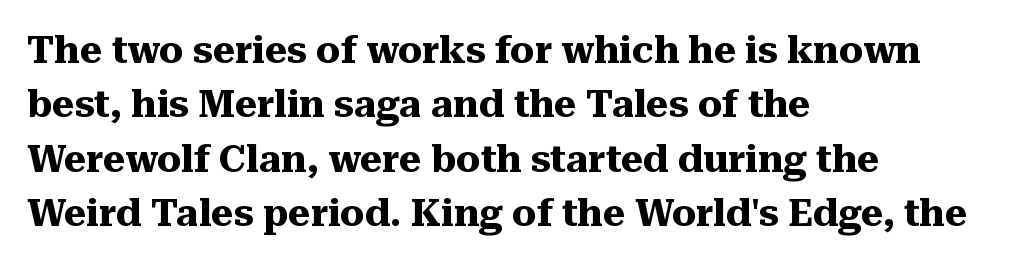
The image shows 38 px heavy serif type, upright; set left-aligned, normal line spacing (1.43x), normal letter spacing, not underlined; medium stroke contrast and a medium x-height.
